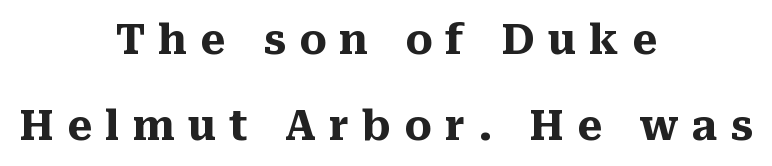
Q: Is the text bold? A: Yes.
Q: Is the text italic (slanted)? A: No, it is upright.
Q: Is the typeface a serif or a sans-serif typeface? A: Serif.
Q: Is the text underlined? A: No.
Q: How is the paragraph aligned? A: Centered.
Q: Is the spacing between letters normal or unusually wide? A: Unusually wide.
Q: Is the spacing between lines tight, normal or loose? A: Loose.
Q: Width (condensed, normal, or wide)? A: Normal.
Q: Stroke contrast? A: Medium.
Q: x-height? A: Medium.
Q: Monospaced? A: No.
